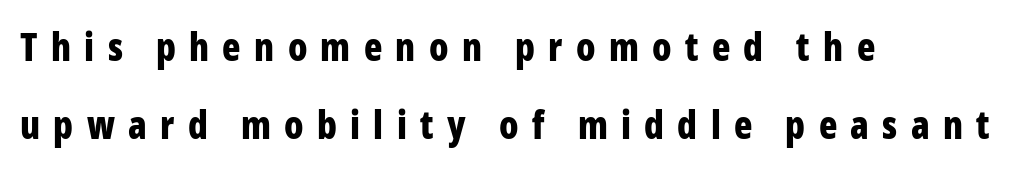
{"serif": "no", "italic": "no", "bold": "yes", "weight": "bold", "width": "condensed", "stroke_contrast": "low", "x_height": "medium", "monospaced": "no", "underline": "no", "align": "left", "line_spacing": "loose", "line_spacing_ratio": 2.06, "letter_spacing": "wide", "letter_spacing_em": 0.35, "glyph_px": 38}
